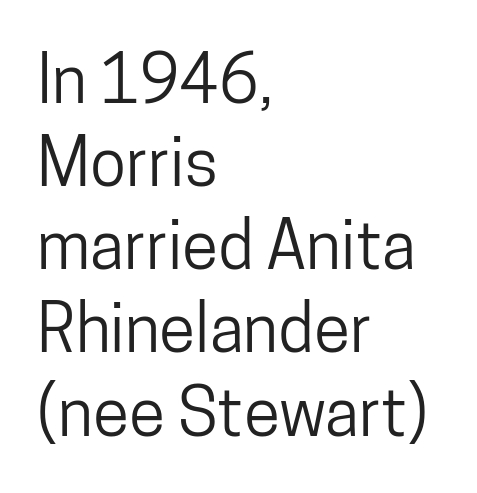
The image shows 66 px condensed sans-serif type, upright; set left-aligned, normal line spacing (1.26x), normal letter spacing, not underlined; low stroke contrast and a medium x-height.
